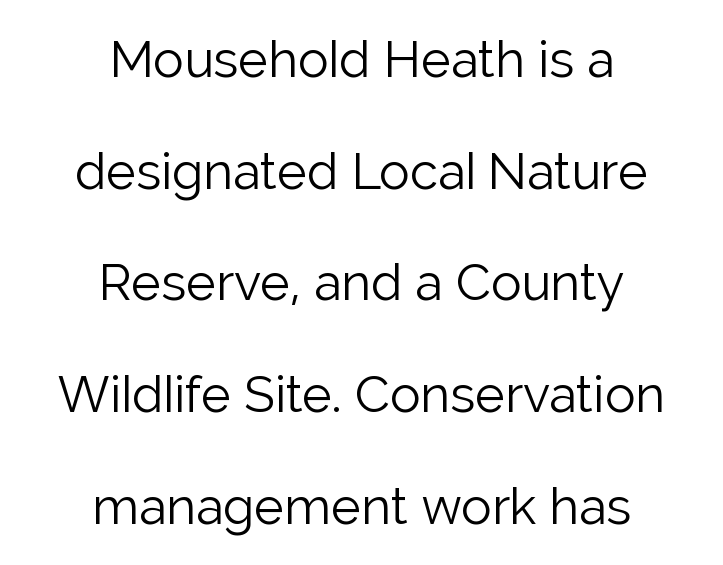
The image shows 51 px light sans-serif type, upright; set centered, loose line spacing (2.19x), normal letter spacing, not underlined; low stroke contrast and a medium x-height.
